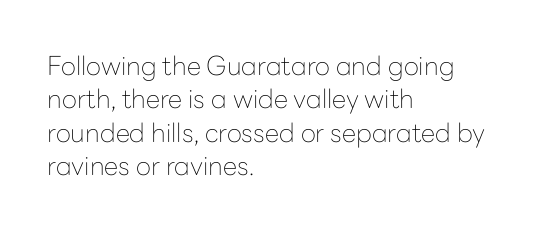
{"italic": "no", "bold": "no", "underline": "no", "align": "left", "line_spacing": "normal", "line_spacing_ratio": 1.28, "letter_spacing": "normal", "letter_spacing_em": 0.0, "glyph_px": 26}
